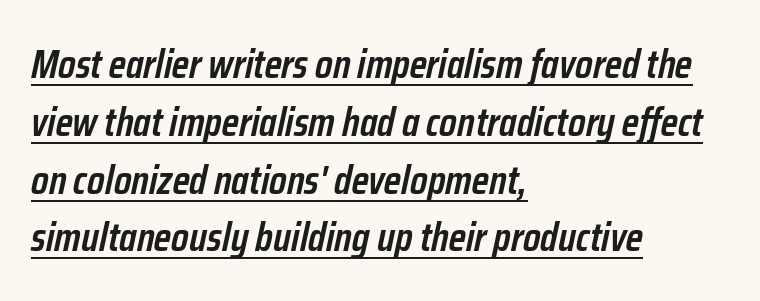
Q: Is the text bold? A: Semi-bold.
Q: Is the text italic (slanted)? A: Yes, it leans right by about 12 degrees.
Q: Is the text underlined? A: Yes.
Q: How is the paragraph aligned? A: Left-aligned.
Q: Is the spacing between letters normal or unusually wide? A: Normal.
Q: Is the spacing between lines tight, normal or loose? A: Normal.
Q: Width (condensed, normal, or wide)? A: Condensed.
Q: Stroke contrast? A: Low.
Q: x-height? A: Medium.
Q: Monospaced? A: No.
